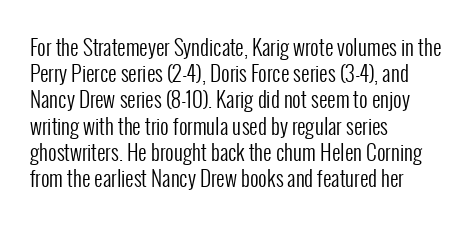
{"italic": "no", "bold": "no", "underline": "no", "align": "left", "line_spacing": "normal", "line_spacing_ratio": 1.25, "letter_spacing": "normal", "letter_spacing_em": 0.0, "glyph_px": 21}
